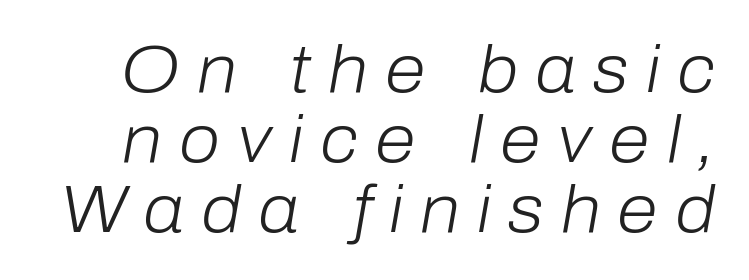
Q: Is the text bold? A: No.
Q: Is the text italic (slanted)? A: Yes, it leans right by about 10 degrees.
Q: Is the text underlined? A: No.
Q: Is the spacing between letters normal or unusually wide? A: Unusually wide.
Q: Is the spacing between lines tight, normal or loose? A: Tight.
Q: Width (condensed, normal, or wide)? A: Normal.
Q: Stroke contrast? A: Low.
Q: x-height? A: Medium.
Q: Monospaced? A: No.
